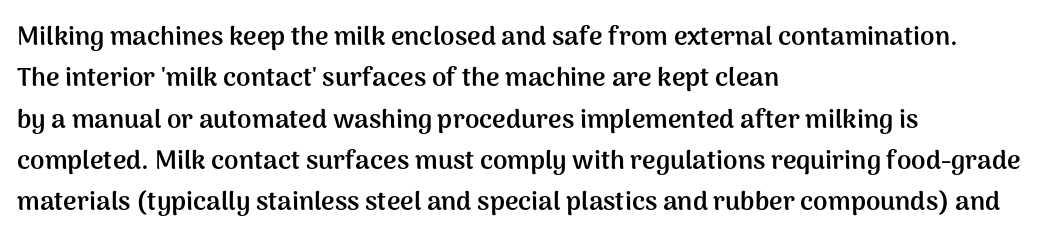
Descenders are the only things crossing below the line. Honestly, the row spacing looks completely unremarkable. The font is running at its bold setting. Inter-character spacing is left at the font's built-in metrics. Vertical strokes here are truly vertical.
